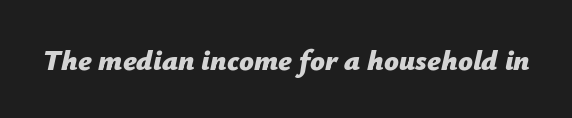
The axis of the letterforms is tilted away from vertical. Pretty heavy lettering here — definitely bold. Looks like regular typesetting: each glyph gets only the width it needs. The strip under each line holds only bare page. Between one letter and the next there's only the usual sliver of space.
